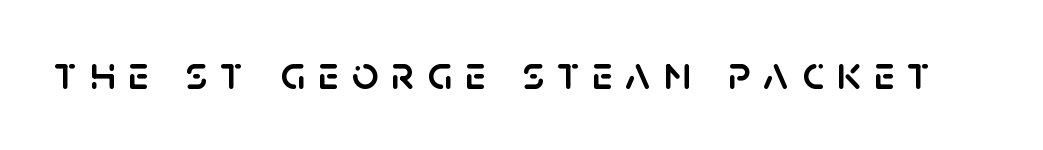
Q: Is the text italic (slanted)? A: No, it is upright.
Q: Is the typeface a serif or a sans-serif typeface? A: Sans-serif.
Q: Is the text underlined? A: No.
Q: Is the spacing between letters normal or unusually wide? A: Unusually wide.
Q: Width (condensed, normal, or wide)? A: Normal.
Q: Stroke contrast? A: Low.
Q: x-height? A: Large.
Q: Monospaced? A: No.
